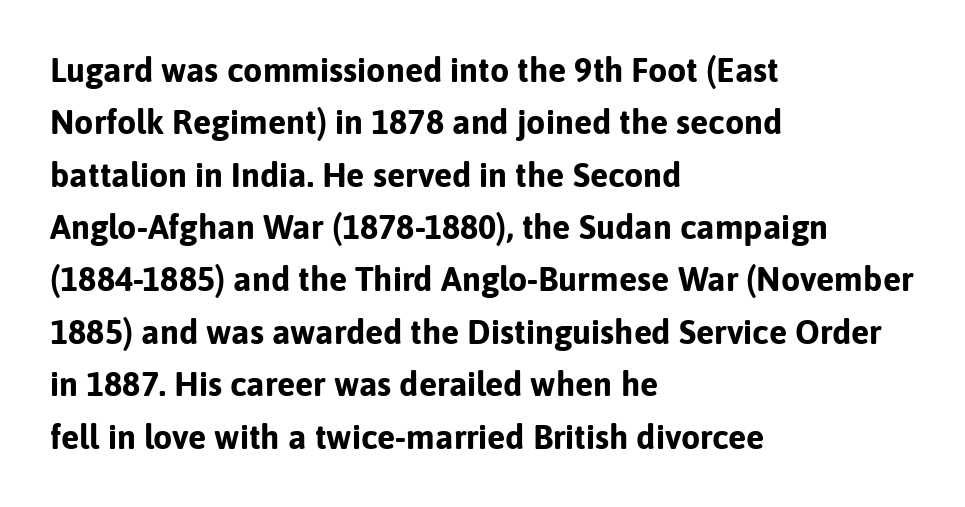
{"serif": "no", "italic": "no", "bold": "yes", "weight": "bold", "width": "normal", "stroke_contrast": "low", "x_height": "medium", "monospaced": "no", "underline": "no", "align": "left", "line_spacing": "normal", "line_spacing_ratio": 1.54, "letter_spacing": "normal", "letter_spacing_em": 0.0, "glyph_px": 34}
